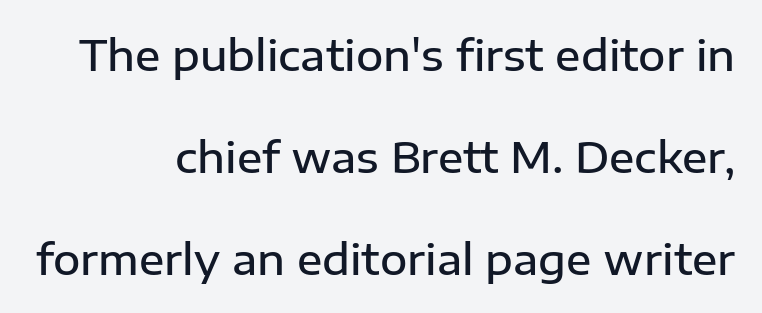
Q: Is the text bold? A: Semi-bold.
Q: Is the text italic (slanted)? A: No, it is upright.
Q: Is the typeface a serif or a sans-serif typeface? A: Sans-serif.
Q: Is the text underlined? A: No.
Q: How is the paragraph aligned? A: Right-aligned.
Q: Is the spacing between letters normal or unusually wide? A: Normal.
Q: Is the spacing between lines tight, normal or loose? A: Loose.
Q: Width (condensed, normal, or wide)? A: Normal.
Q: Stroke contrast? A: Low.
Q: x-height? A: Medium.
Q: Monospaced? A: No.
